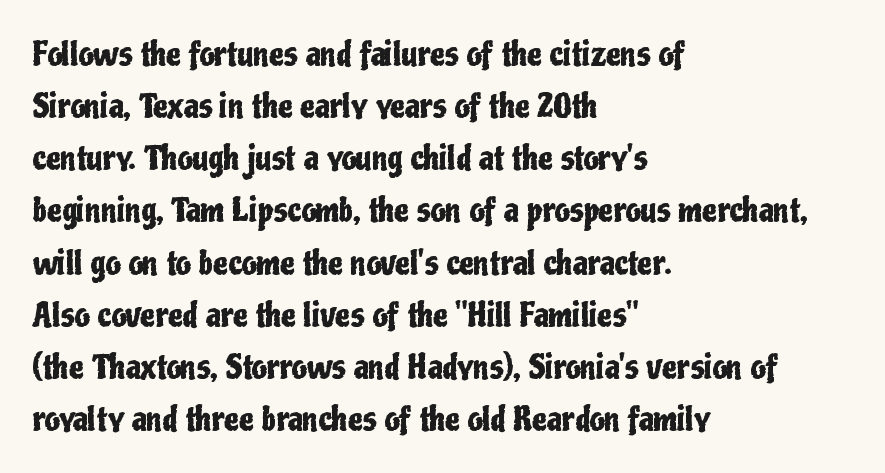
Q: Is the text italic (slanted)? A: No, it is upright.
Q: Is the typeface a serif or a sans-serif typeface? A: Sans-serif.
Q: Is the text underlined? A: No.
Q: How is the paragraph aligned? A: Left-aligned.
Q: Is the spacing between letters normal or unusually wide? A: Normal.
Q: Is the spacing between lines tight, normal or loose? A: Normal.
Q: Width (condensed, normal, or wide)? A: Condensed.
Q: Stroke contrast? A: Low.
Q: x-height? A: Medium.
Q: Monospaced? A: No.
